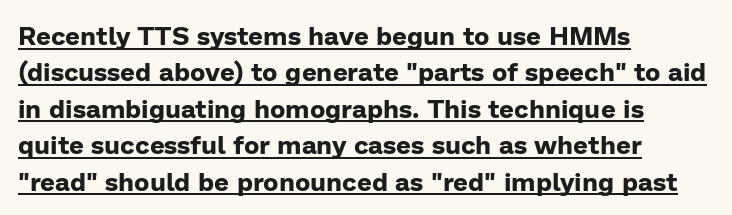
Q: Is the text bold? A: Yes.
Q: Is the text italic (slanted)? A: No, it is upright.
Q: Is the text underlined? A: Yes.
Q: How is the paragraph aligned? A: Left-aligned.
Q: Is the spacing between letters normal or unusually wide? A: Normal.
Q: Is the spacing between lines tight, normal or loose? A: Normal.
